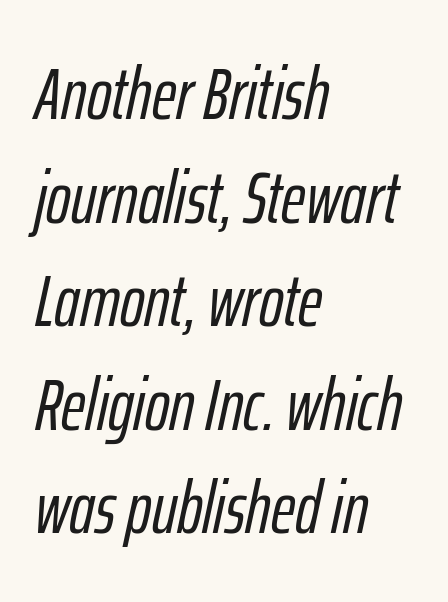
{"italic": "yes", "lean": "right", "slant_degrees": 12, "width": "condensed", "stroke_contrast": "low", "x_height": "medium", "monospaced": "no", "underline": "no", "align": "left", "line_spacing": "normal", "line_spacing_ratio": 1.4, "letter_spacing": "normal", "letter_spacing_em": 0.0, "glyph_px": 74}
